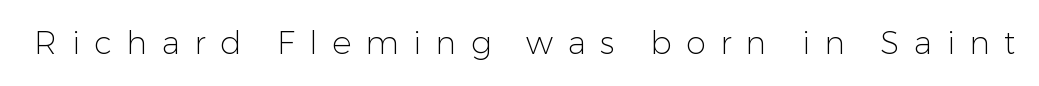
The image shows 32 px light sans-serif type, upright; set unusually wide letter spacing (+0.45 em), not underlined; low stroke contrast and a medium x-height.
